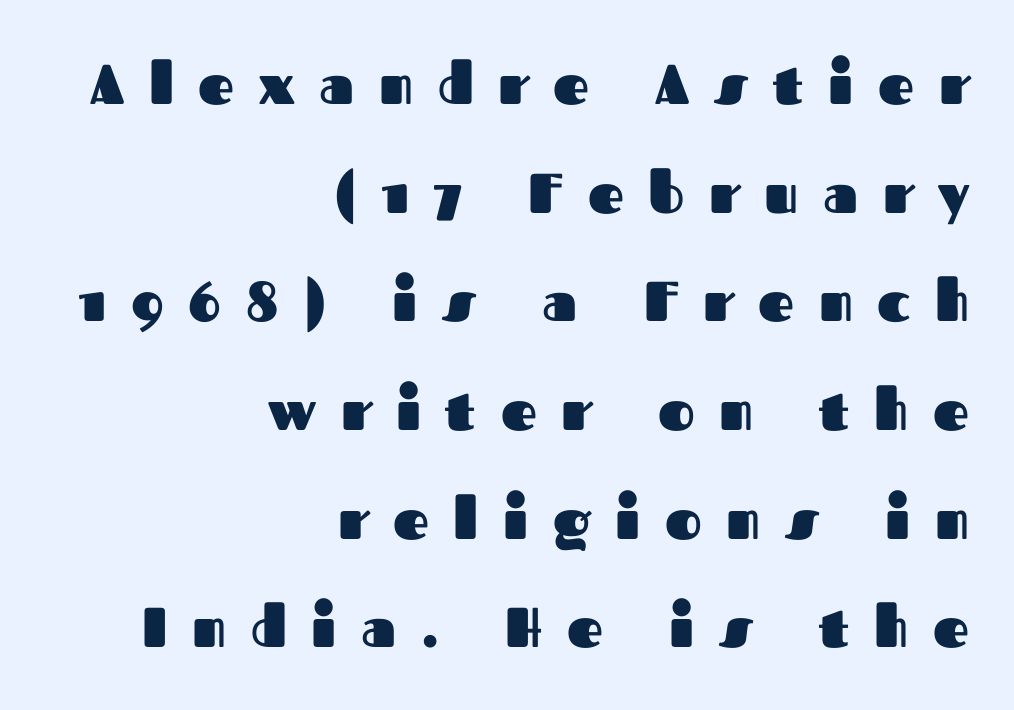
Q: Is the text bold? A: Yes.
Q: Is the text italic (slanted)? A: No, it is upright.
Q: Is the typeface a serif or a sans-serif typeface? A: Sans-serif.
Q: Is the text underlined? A: No.
Q: How is the paragraph aligned? A: Right-aligned.
Q: Is the spacing between letters normal or unusually wide? A: Unusually wide.
Q: Is the spacing between lines tight, normal or loose? A: Loose.
Q: Width (condensed, normal, or wide)? A: Normal.
Q: Stroke contrast? A: Medium.
Q: x-height? A: Medium.
Q: Monospaced? A: No.
